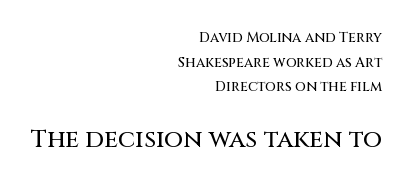
The image shows 25 px text type, upright; set right-aligned, line spacing 1.76x, normal letter spacing, not underlined; the second (bottom) block is 1.79x larger.
